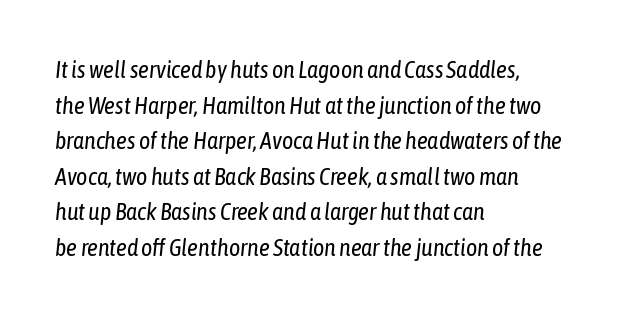
The image shows 24 px text type, italic (leaning right); set left-aligned, normal line spacing (1.48x), normal letter spacing, not underlined.
